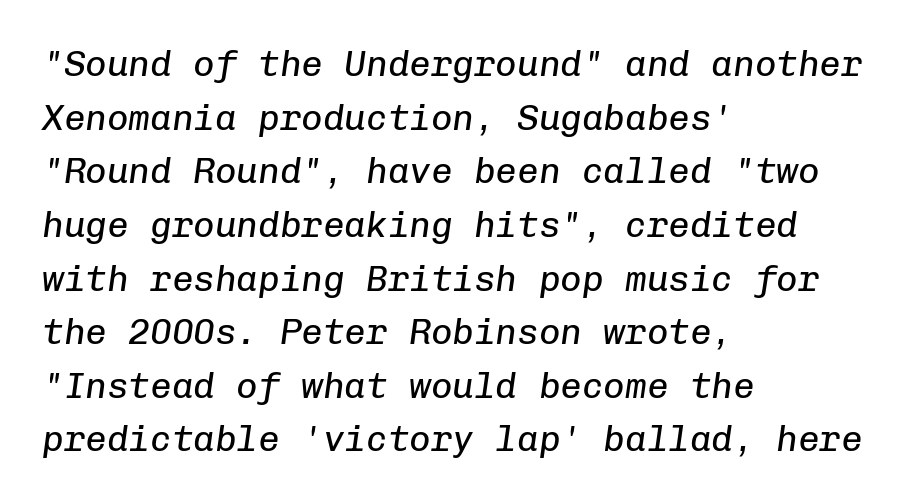
Q: Is the text bold? A: No.
Q: Is the text italic (slanted)? A: Yes, it leans right by about 8 degrees.
Q: Is the text underlined? A: No.
Q: How is the paragraph aligned? A: Left-aligned.
Q: Is the spacing between letters normal or unusually wide? A: Normal.
Q: Is the spacing between lines tight, normal or loose? A: Normal.
Q: Width (condensed, normal, or wide)? A: Normal.
Q: Stroke contrast? A: Low.
Q: x-height? A: Medium.
Q: Monospaced? A: Yes.
